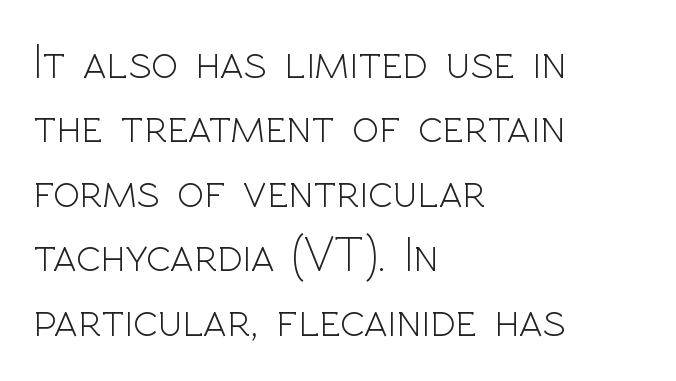
Q: Is the text bold? A: No.
Q: Is the text italic (slanted)? A: No, it is upright.
Q: Is the typeface a serif or a sans-serif typeface? A: Sans-serif.
Q: Is the text underlined? A: No.
Q: How is the paragraph aligned? A: Left-aligned.
Q: Is the spacing between letters normal or unusually wide? A: Normal.
Q: Is the spacing between lines tight, normal or loose? A: Normal.
Q: Width (condensed, normal, or wide)? A: Normal.
Q: x-height? A: Medium.
Q: Monospaced? A: No.
